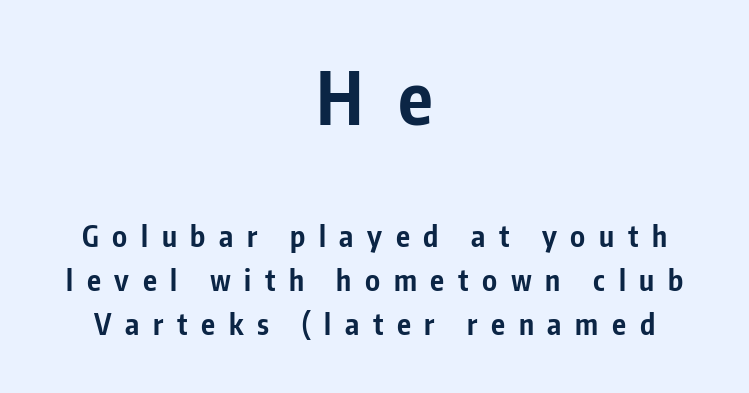
Decoration check: the copy has no underline. A typesetter would call this proportional, since set widths differ per character. The glyphs have the mass of a bold cut. The rendering inserts visible extra space after every character. The paragraph has two soft edges and a firm central axis. Is there much room between lines? A standard amount, neither cramped nor airy.
